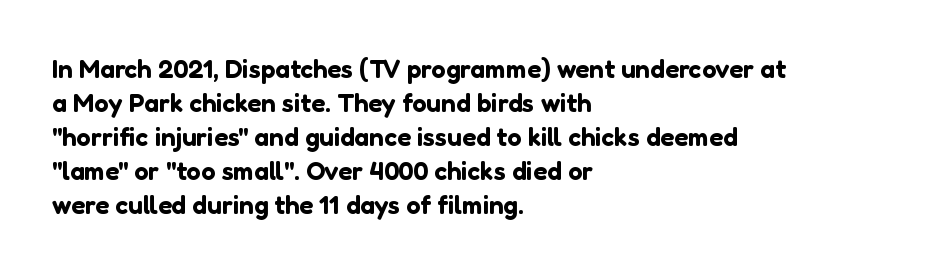
{"italic": "no", "underline": "no", "align": "left", "line_spacing": "normal", "line_spacing_ratio": 1.31, "letter_spacing": "normal", "letter_spacing_em": 0.0, "glyph_px": 26}
